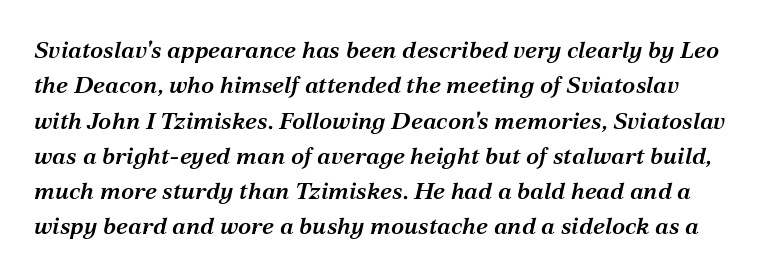
{"italic": "yes", "lean": "right", "slant_degrees": 12, "bold": "semi", "underline": "no", "line_spacing": "normal", "line_spacing_ratio": 1.47, "letter_spacing": "normal", "letter_spacing_em": 0.0, "glyph_px": 24}
